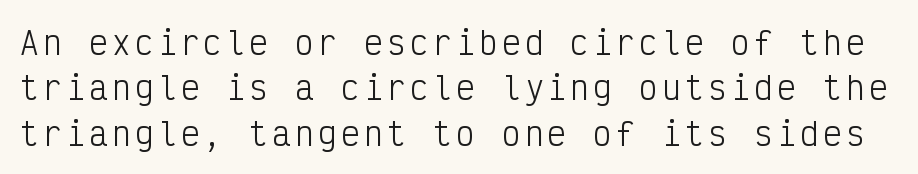
This sample uses an upright cut, with every glyph sitting square on the baseline. Is the stroke heavy? The answer is a plain regular-or-lighter. Glance below the letters and you will spot only blank space. Is this a fixed-width face? Yes — each glyph sits in an identical cell. Interline gaps are of average width in this sample.
